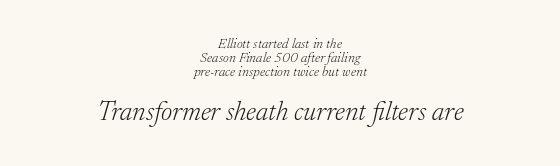
{"italic": "yes", "lean": "right", "slant_degrees": 17, "bold": "no", "underline": "no", "align": "center", "line_spacing": "tight", "line_spacing_ratio": 0.99, "letter_spacing": "normal", "letter_spacing_em": 0.0, "larger_block": "second", "size_ratio": 1.93, "glyph_px": 27}
